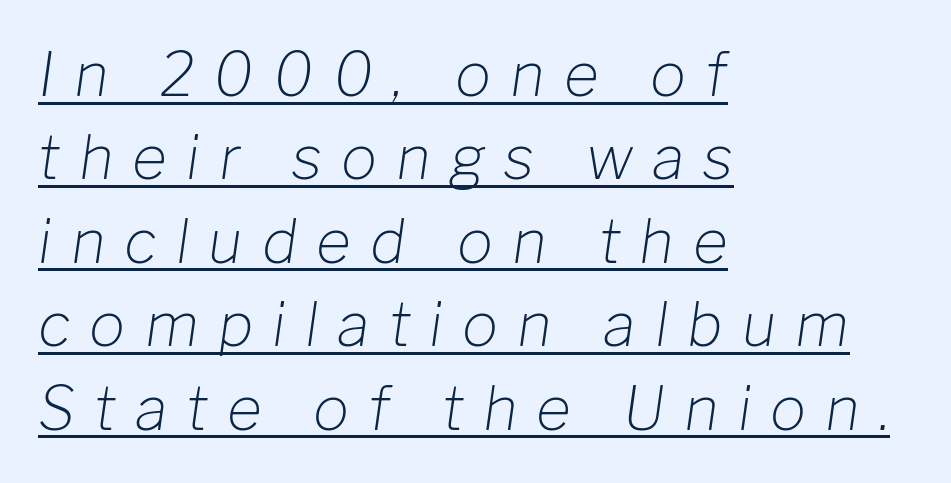
Designer's note — italics engaged. Does the leading feel generous? No, just average. Look at the tracking — it's clearly loosened, letters drifting apart. Heft: none added — not bold. The lines are quadded left.
